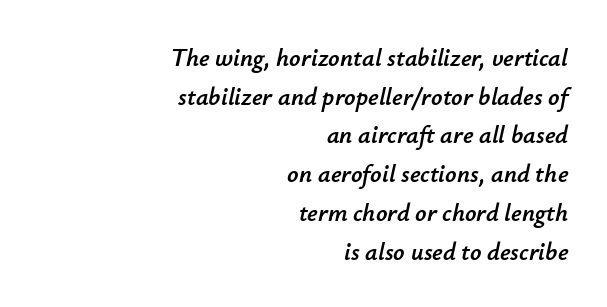
{"italic": "yes", "lean": "right", "slant_degrees": 12, "underline": "no", "align": "right", "line_spacing": "normal", "line_spacing_ratio": 1.55, "letter_spacing": "normal", "letter_spacing_em": 0.0, "glyph_px": 25}
